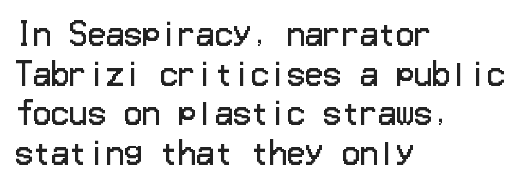
This sample is left-justified, so line endings fall wherever the words run out. These glyphs show unthickened strokes, regular width or finer. Leading matches the norm, producing a regular column. The passage shown has conventional tracking throughout. This is sans-serif lettering, the kind often seen on screens and signage. Each row of text sits above clean, open space.
